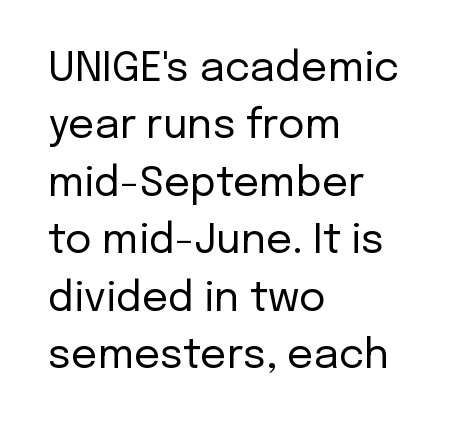
Q: Is the text bold? A: No.
Q: Is the text italic (slanted)? A: No, it is upright.
Q: Is the typeface a serif or a sans-serif typeface? A: Sans-serif.
Q: Is the text underlined? A: No.
Q: How is the paragraph aligned? A: Left-aligned.
Q: Is the spacing between letters normal or unusually wide? A: Normal.
Q: Is the spacing between lines tight, normal or loose? A: Normal.
Q: Width (condensed, normal, or wide)? A: Normal.
Q: Stroke contrast? A: Low.
Q: x-height? A: Medium.
Q: Monospaced? A: No.
